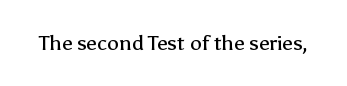
The image shows 21 px text type, upright; set normal letter spacing, not underlined.
